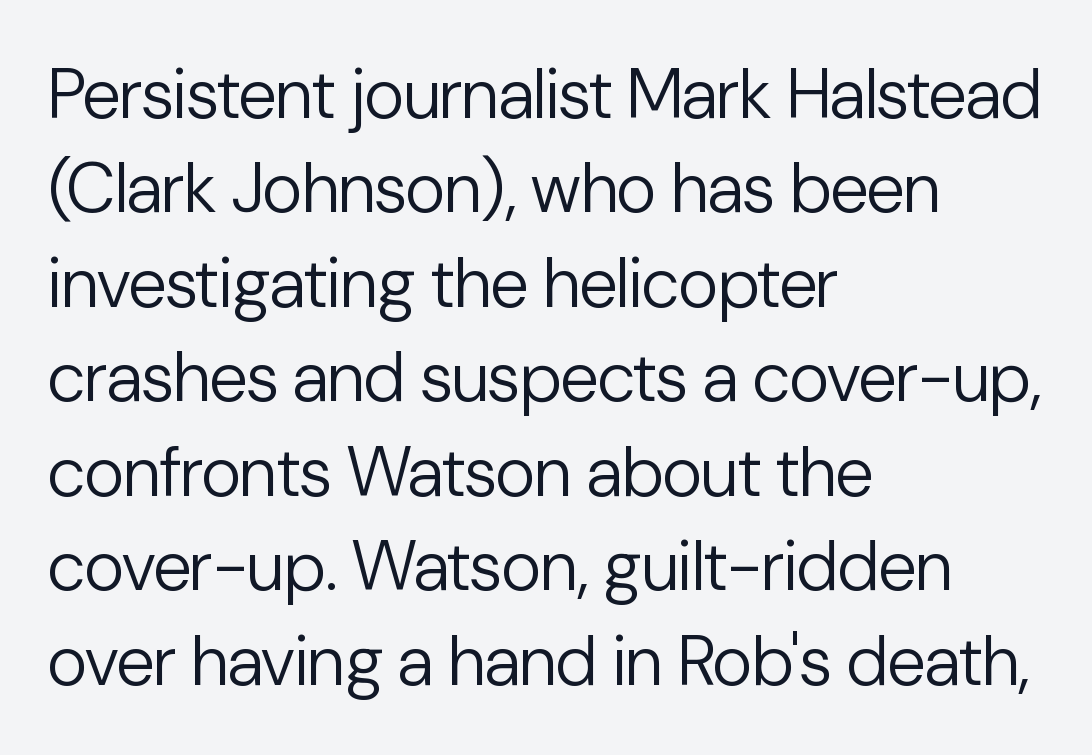
The image shows 70 px regular-weight sans-serif type, upright; set left-aligned, normal line spacing (1.35x), normal letter spacing, not underlined; low stroke contrast and a medium x-height.
